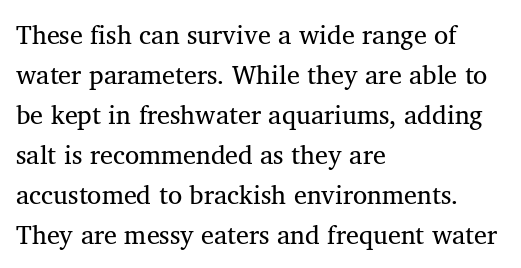
{"bold": "no", "underline": "no", "align": "left", "line_spacing": "normal", "line_spacing_ratio": 1.54, "letter_spacing": "normal", "letter_spacing_em": 0.0, "glyph_px": 26}
